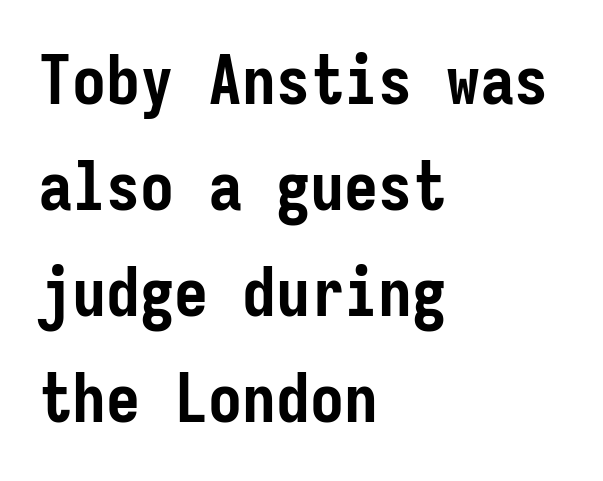
Q: Is the text bold? A: Yes.
Q: Is the text italic (slanted)? A: No, it is upright.
Q: Is the typeface a serif or a sans-serif typeface? A: Sans-serif.
Q: Is the text underlined? A: No.
Q: How is the paragraph aligned? A: Left-aligned.
Q: Is the spacing between letters normal or unusually wide? A: Normal.
Q: Is the spacing between lines tight, normal or loose? A: Normal.
Q: Width (condensed, normal, or wide)? A: Condensed.
Q: Stroke contrast? A: Low.
Q: x-height? A: Medium.
Q: Monospaced? A: Yes.
